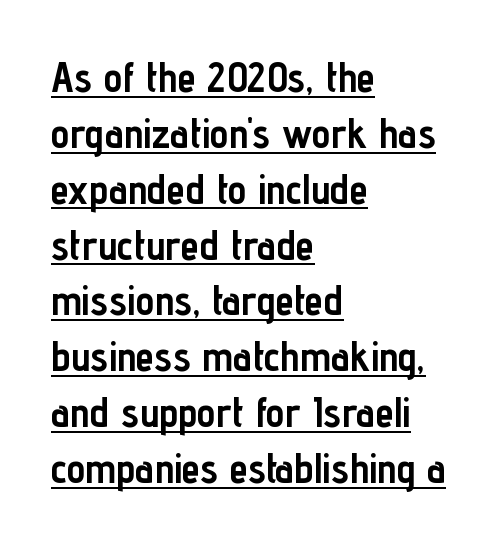
In terms of posture, this sample is upright. Caption: multi-line text, flush left, ragged right. The string is rendered with underlining switched on. Summary of vertical rhythm: regular, with standard interline spacing.
